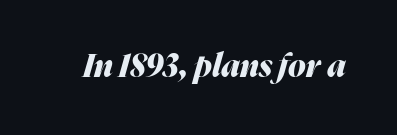
The image shows 32 px heavy type, italic (leaning right); set normal letter spacing, not underlined; medium stroke contrast and a medium x-height.
